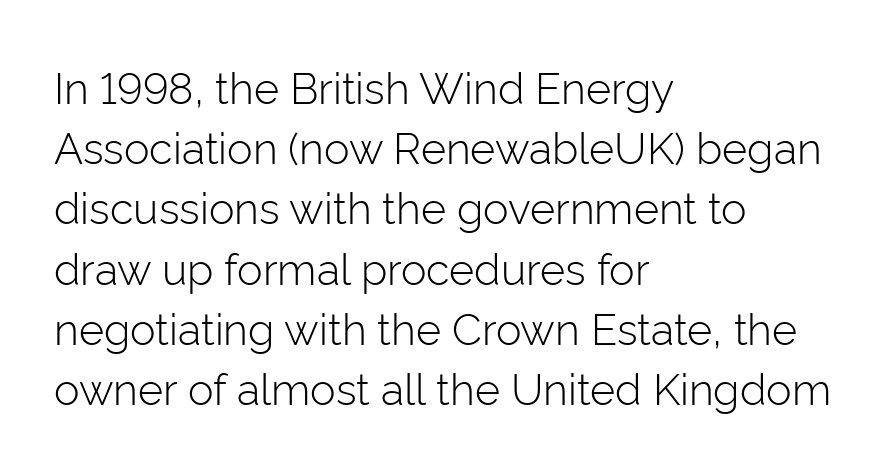
The image shows 43 px light sans-serif type, upright; set left-aligned, normal line spacing (1.4x), normal letter spacing, not underlined; low stroke contrast and a medium x-height.
